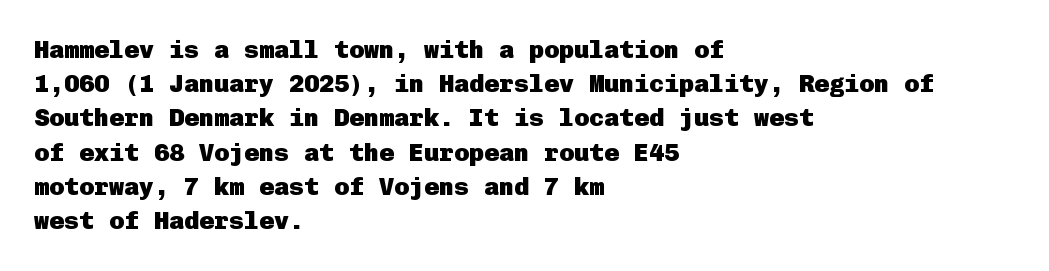
The lines in this sample share a left origin and differ only in where they stop. Summary of vertical rhythm: regular, with standard interline spacing. Italic: no, the glyphs are upright roman. The letterforms sit shoulder to shoulder at normal distance. Set as a true bold cut, around the 700 mark. The baseline area is clear.
